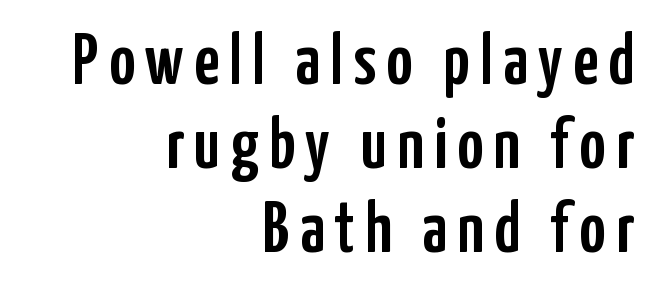
{"serif": "no", "italic": "no", "width": "condensed", "stroke_contrast": "low", "x_height": "medium", "monospaced": "no", "underline": "no", "align": "right", "line_spacing_ratio": 1.17, "glyph_px": 72}
